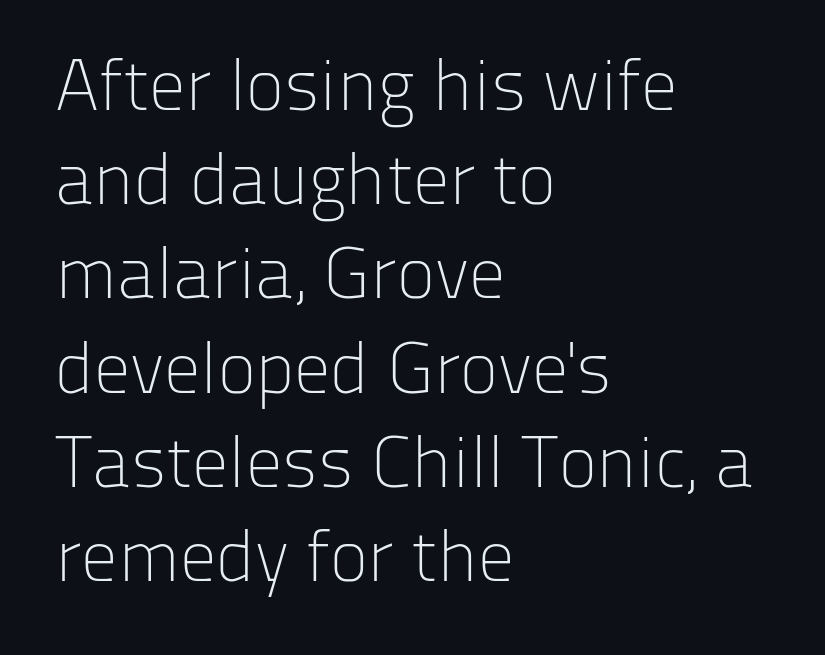
The image shows 73 px light sans-serif type, upright; set left-aligned, normal line spacing (1.29x), normal letter spacing, not underlined; low stroke contrast and a medium x-height.
